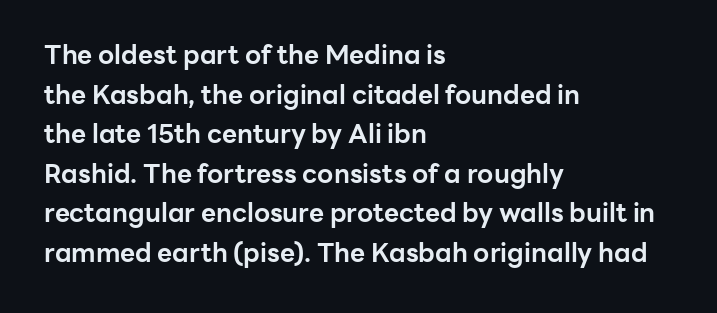
Line spacing here is normal. Words float on clear page, feet unadorned. Each glyph is drawn with heavy, bold strokes. There is no visible air inserted between adjacent glyphs. These lines are set flush left with a ragged right edge. This is roman type, the default non-slanted kind.
